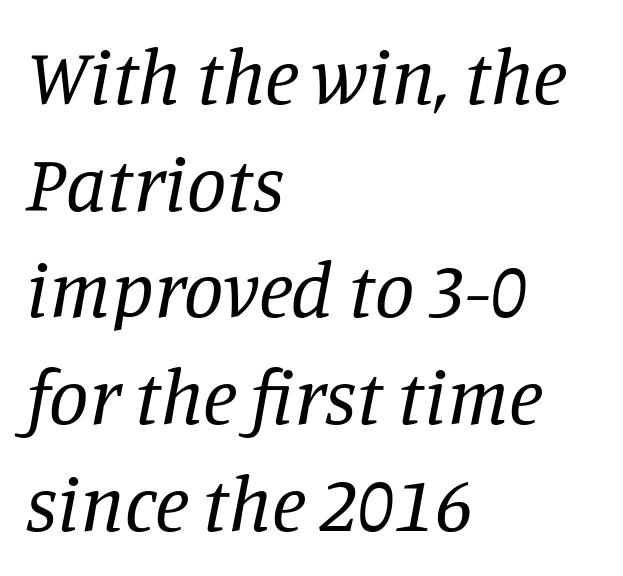
The image shows 79 px regular-weight serif type, italic (leaning right); set left-aligned, normal line spacing (1.35x), normal letter spacing, not underlined; low stroke contrast and a large x-height.
